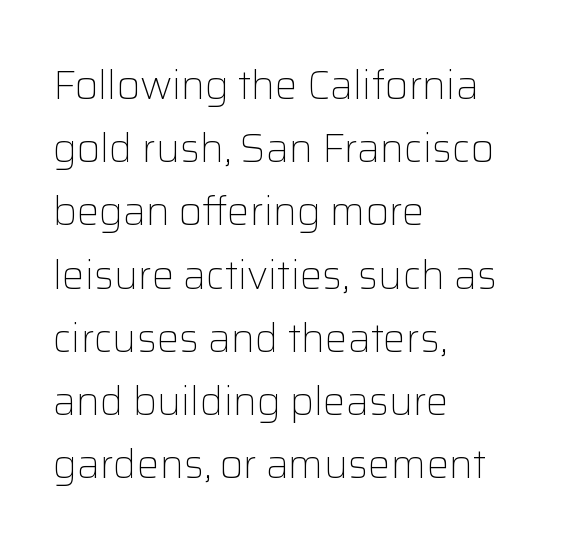
Leading: standard. Caption: standard tracking, unaltered. No letter is thick-stroked: the sample isn't bold. Nothing sits at the stroke ends, so this counts as sans-serif. Every character sits straight up, as roman type does. The passage is arranged the way most books set body copy — flush left.
